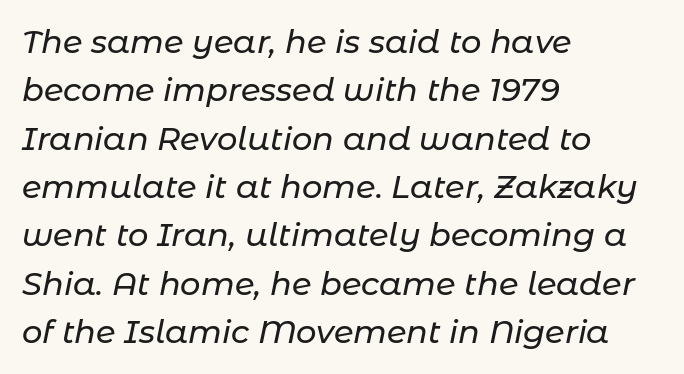
{"italic": "yes", "lean": "right", "slant_degrees": 11, "width": "normal", "stroke_contrast": "low", "x_height": "medium", "monospaced": "no", "underline": "no", "align": "left", "line_spacing": "normal", "line_spacing_ratio": 1.51, "letter_spacing": "normal", "letter_spacing_em": 0.0, "glyph_px": 32}
